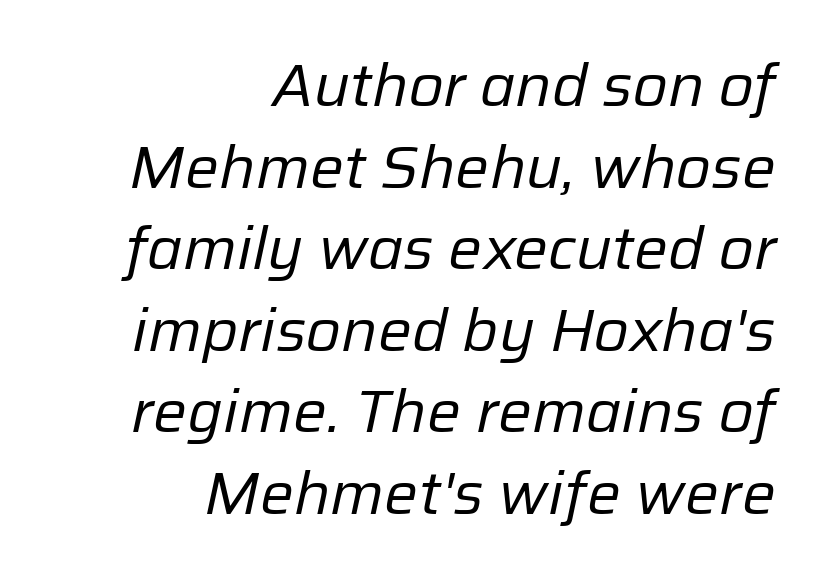
{"italic": "yes", "lean": "right", "slant_degrees": 12, "bold": "no", "weight": "regular", "width": "normal", "stroke_contrast": "low", "x_height": "medium", "monospaced": "no", "underline": "no", "align": "right", "line_spacing": "normal", "line_spacing_ratio": 1.36, "letter_spacing": "normal", "letter_spacing_em": 0.0, "glyph_px": 60}
